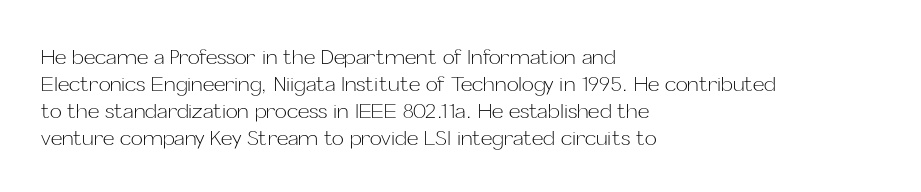
The image shows 20 px text type, upright; set left-aligned, normal line spacing (1.35x), normal letter spacing, not underlined.
